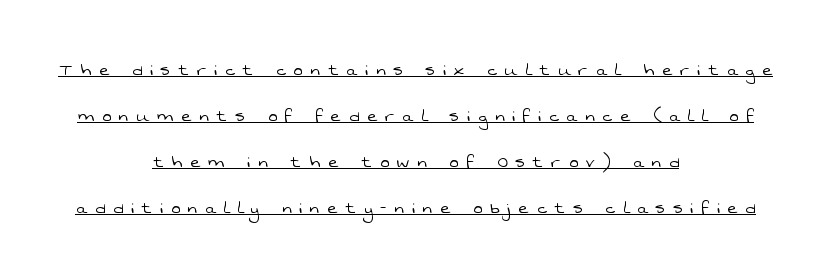
The image shows 21 px text type; set centered, loose line spacing (2.19x), unusually wide letter spacing (+0.39 em), underlined.
